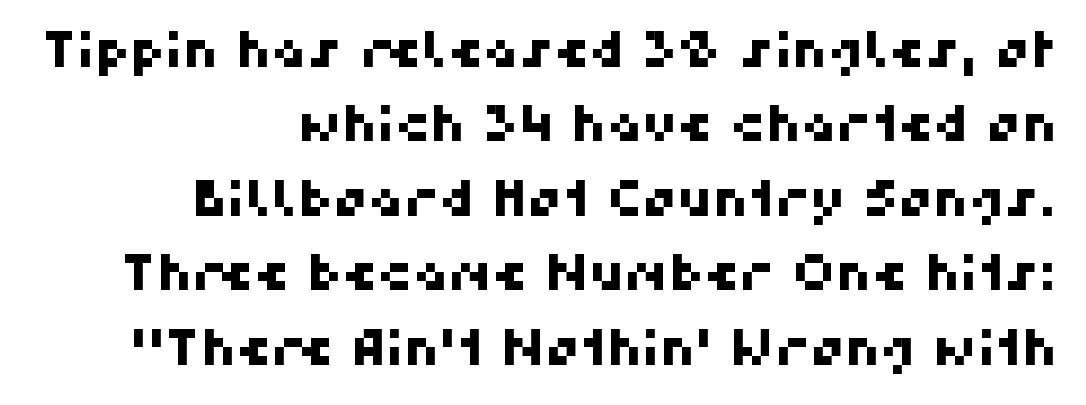
{"serif": "no", "width": "normal", "stroke_contrast": "high", "x_height": "medium", "monospaced": "no", "underline": "no", "align": "right", "line_spacing": "normal", "line_spacing_ratio": 1.52, "letter_spacing": "normal", "letter_spacing_em": 0.0, "glyph_px": 49}
